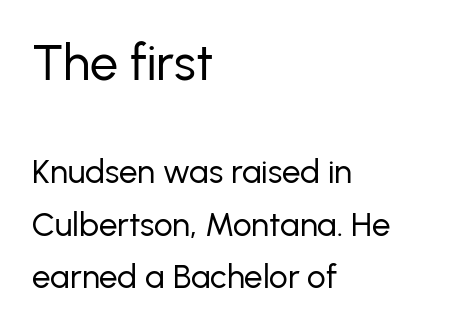
The passage shown has conventional tracking throughout. The face used here appears at its bigger size in the upper chunk. Descenders are the only things crossing below the line. This sample keeps an unexceptional amount of space between lines. A sans-serif font was chosen for this passage. Weight: not bold — regular or lighter.
